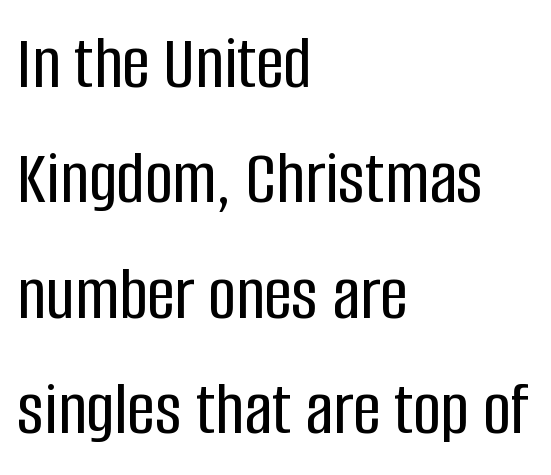
The image shows 77 px condensed sans-serif type, upright; set left-aligned, normal line spacing (1.5x), normal letter spacing, not underlined; low stroke contrast and a large x-height.
